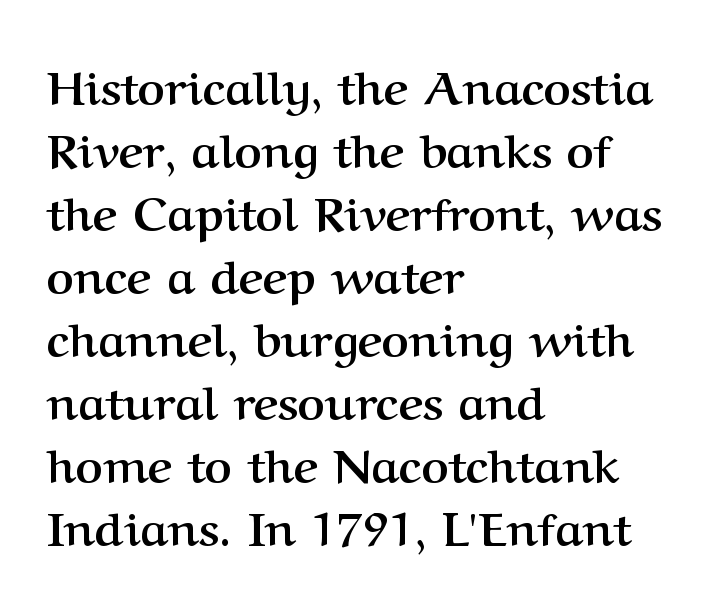
{"serif": "yes", "italic": "no", "bold": "yes", "weight": "semibold", "width": "normal", "stroke_contrast": "medium", "x_height": "medium", "monospaced": "no", "underline": "no", "align": "left", "line_spacing": "normal", "line_spacing_ratio": 1.34, "letter_spacing": "normal", "letter_spacing_em": 0.0, "glyph_px": 47}
